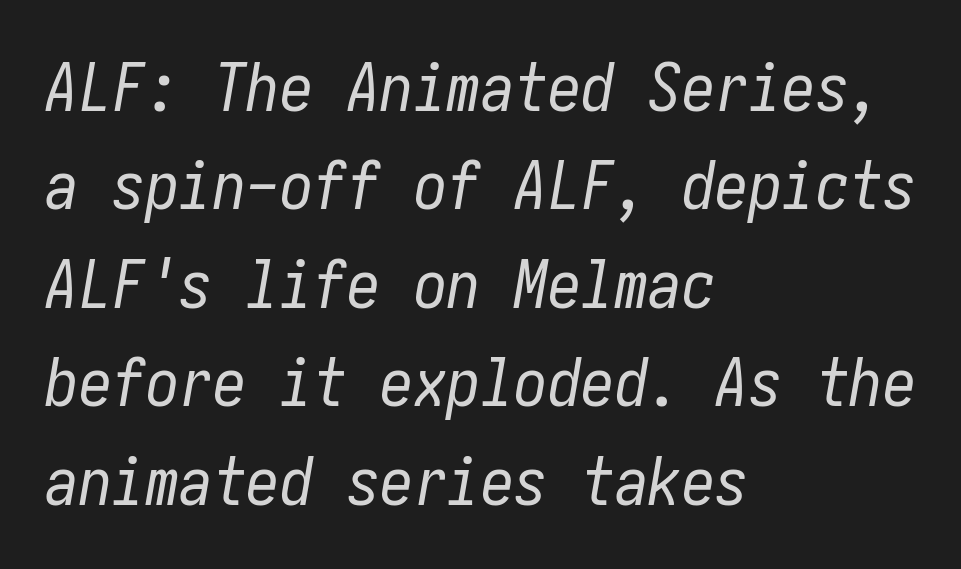
The image shows 67 px regular-weight, condensed type, italic (leaning right); set left-aligned, normal line spacing (1.47x), normal letter spacing, not underlined; low stroke contrast and a medium x-height.
